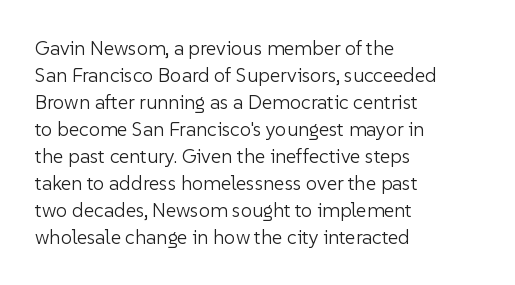
Q: Is the text bold? A: No.
Q: Is the text italic (slanted)? A: No, it is upright.
Q: Is the text underlined? A: No.
Q: How is the paragraph aligned? A: Left-aligned.
Q: Is the spacing between letters normal or unusually wide? A: Normal.
Q: Is the spacing between lines tight, normal or loose? A: Normal.
